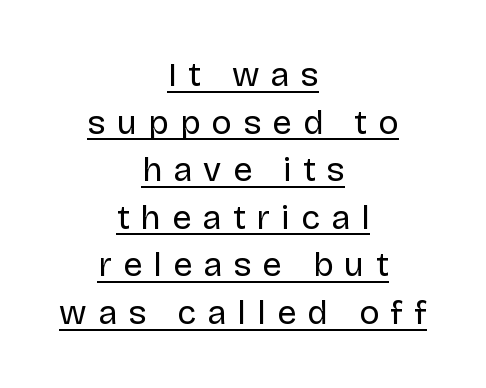
{"serif": "no", "italic": "no", "bold": "no", "weight": "regular", "width": "normal", "stroke_contrast": "low", "x_height": "large", "monospaced": "no", "underline": "yes", "align": "center", "line_spacing": "normal", "line_spacing_ratio": 1.4, "letter_spacing": "wide", "letter_spacing_em": 0.33, "glyph_px": 34}
